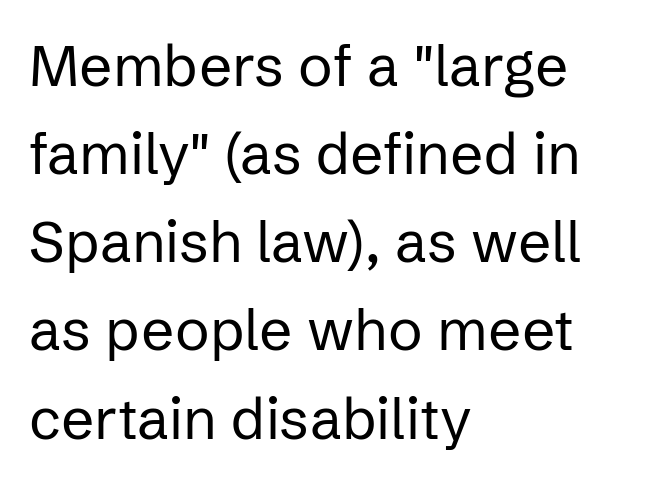
{"serif": "no", "italic": "no", "bold": "no", "weight": "regular", "width": "normal", "stroke_contrast": "low", "x_height": "medium", "monospaced": "no", "underline": "no", "align": "left", "line_spacing": "normal", "line_spacing_ratio": 1.52, "letter_spacing": "normal", "letter_spacing_em": 0.0, "glyph_px": 58}
